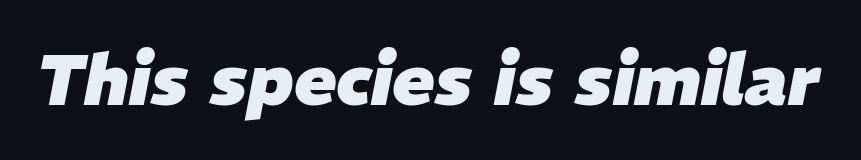
{"italic": "yes", "lean": "right", "slant_degrees": 11, "bold": "yes", "weight": "heavy", "width": "normal", "stroke_contrast": "low", "x_height": "medium", "monospaced": "no", "underline": "no", "letter_spacing": "normal", "letter_spacing_em": 0.0, "glyph_px": 70}
